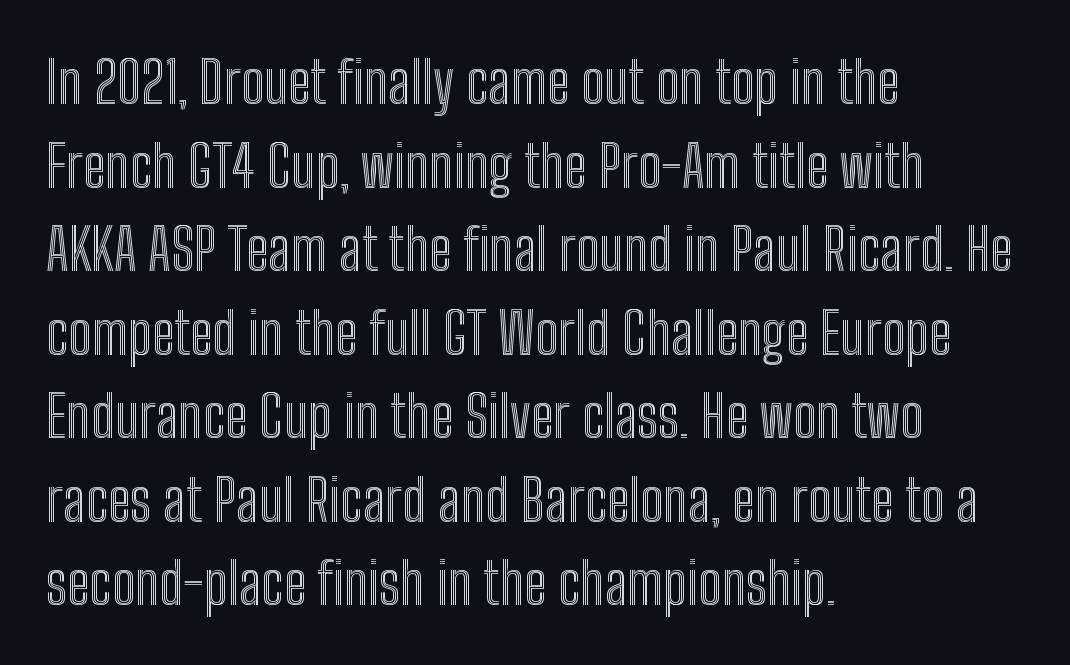
Q: Is the text italic (slanted)? A: No, it is upright.
Q: Is the text underlined? A: No.
Q: How is the paragraph aligned? A: Left-aligned.
Q: Is the spacing between letters normal or unusually wide? A: Normal.
Q: Is the spacing between lines tight, normal or loose? A: Normal.
Q: Width (condensed, normal, or wide)? A: Condensed.
Q: x-height? A: Medium.
Q: Monospaced? A: No.
